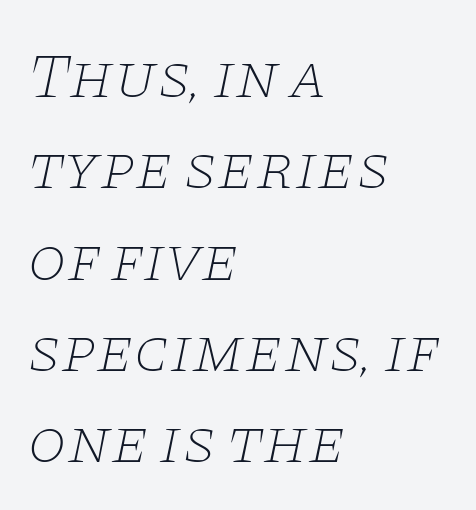
Q: Is the text bold? A: No.
Q: Is the text italic (slanted)? A: Yes, it leans right by about 11 degrees.
Q: Is the typeface a serif or a sans-serif typeface? A: Serif.
Q: Is the text underlined? A: No.
Q: How is the paragraph aligned? A: Left-aligned.
Q: Is the spacing between letters normal or unusually wide? A: Normal.
Q: Is the spacing between lines tight, normal or loose? A: Normal.
Q: Width (condensed, normal, or wide)? A: Wide.
Q: Stroke contrast? A: Low.
Q: x-height? A: Large.
Q: Monospaced? A: No.
